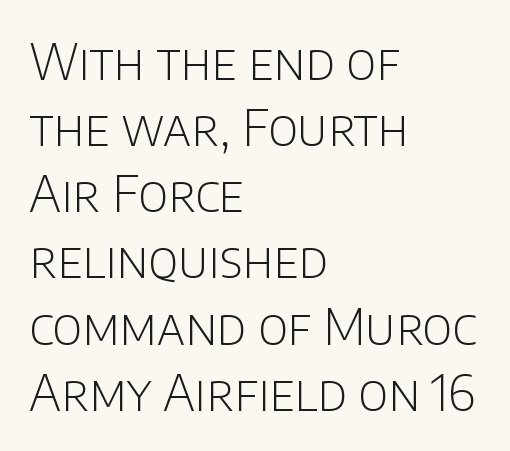
{"serif": "no", "italic": "no", "bold": "no", "weight": "light", "width": "normal", "stroke_contrast": "low", "x_height": "large", "monospaced": "no", "underline": "no", "align": "left", "line_spacing": "normal", "line_spacing_ratio": 1.35, "letter_spacing": "normal", "letter_spacing_em": 0.0, "glyph_px": 49}
